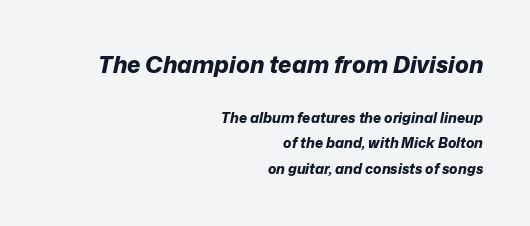
{"italic": "yes", "lean": "right", "slant_degrees": 12, "bold": "yes", "underline": "no", "align": "right", "line_spacing_ratio": 1.81, "letter_spacing": "normal", "letter_spacing_em": 0.0, "larger_block": "first", "size_ratio": 1.64, "glyph_px": 23}
